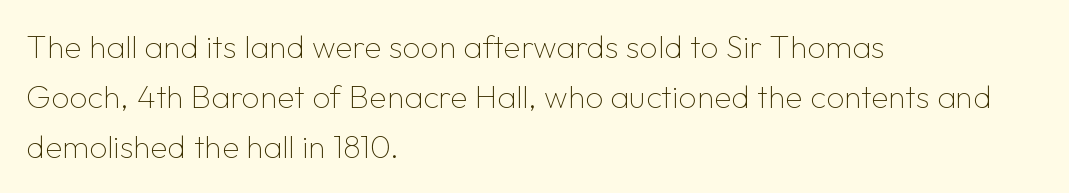
The image shows 32 px thin sans-serif type, upright; set left-aligned, normal line spacing (1.56x), normal letter spacing, not underlined; low stroke contrast and a medium x-height.
